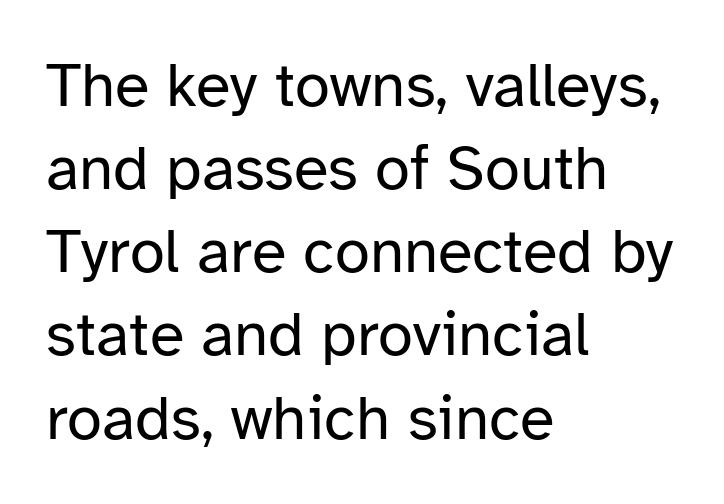
The image shows 63 px regular-weight sans-serif type, upright; set left-aligned, normal line spacing (1.32x), normal letter spacing, not underlined; low stroke contrast and a medium x-height.
